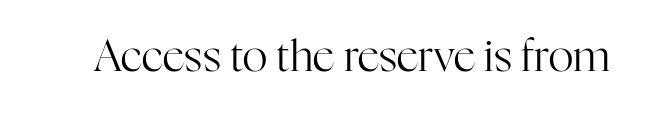
The image shows 43 px regular-weight serif type, upright; set normal letter spacing, not underlined; high stroke contrast and a medium x-height.
